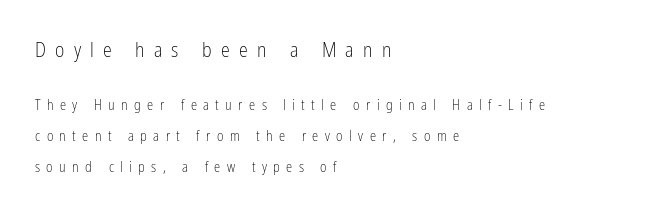
The initial chunk of copy outweighs the following chunk in type size. No word sits above an underline. Vertical spacing — loose. Every row of glyphs begins at an identical x-position on the left.
